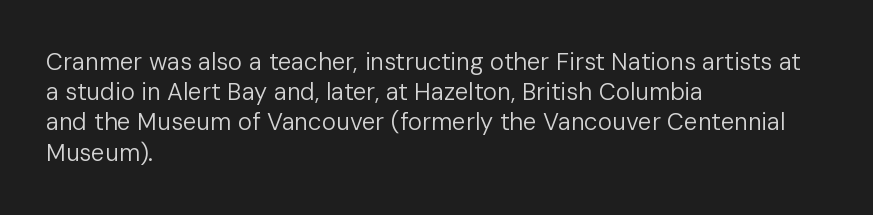
{"italic": "no", "bold": "no", "underline": "no", "align": "left", "line_spacing": "normal", "line_spacing_ratio": 1.26, "letter_spacing": "normal", "letter_spacing_em": 0.0, "glyph_px": 24}
